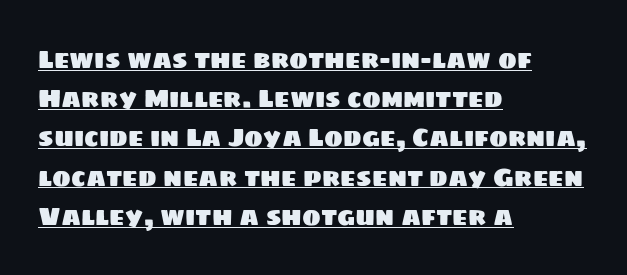
The image shows 25 px text type; set left-aligned, normal line spacing (1.57x), normal letter spacing, underlined.
